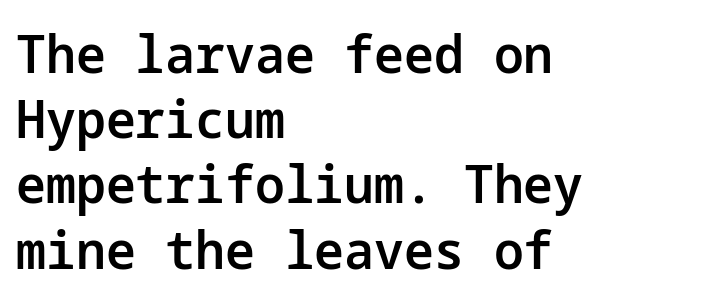
The image shows 53 px semibold sans-serif type, upright; set left-aligned, line spacing 1.23x, normal letter spacing, not underlined; low stroke contrast and a medium x-height.
